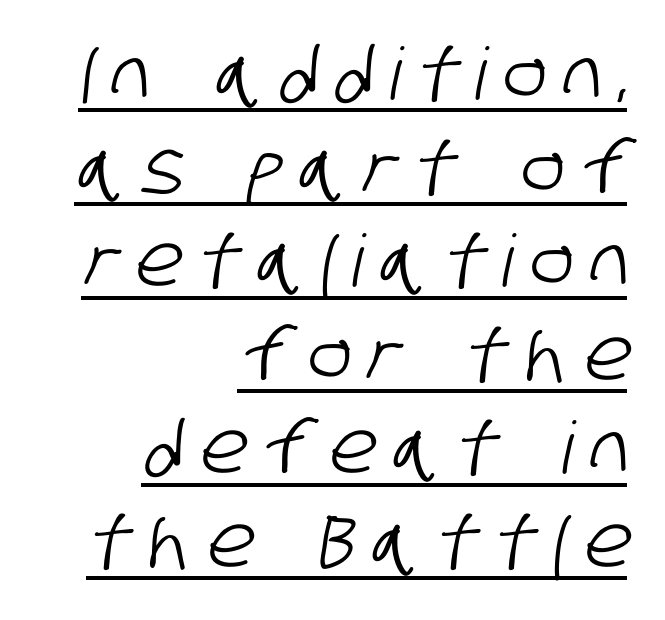
The image shows 72 px condensed sans-serif type; set right-aligned, normal line spacing (1.3x), unusually wide letter spacing (+0.24 em), underlined; low stroke contrast and a large x-height.
